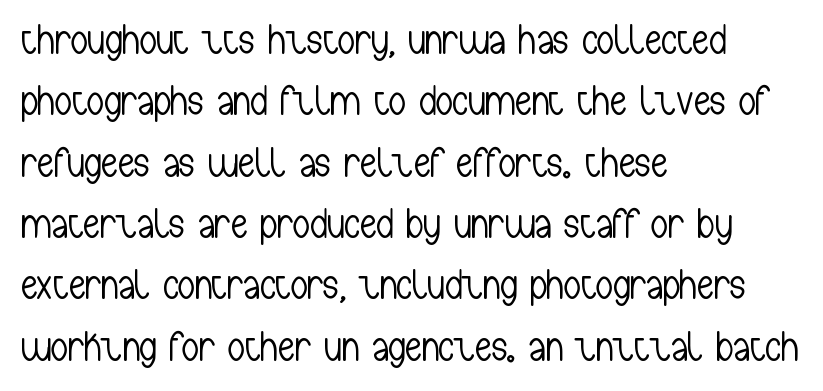
Do the letters lean? They stand straight. One glance says typical: line gaps are just what's usual. Note the varied advance widths — an 'i' is clearly narrower than an 'm'. The tracking reads as untouched default to a designer's eye.
